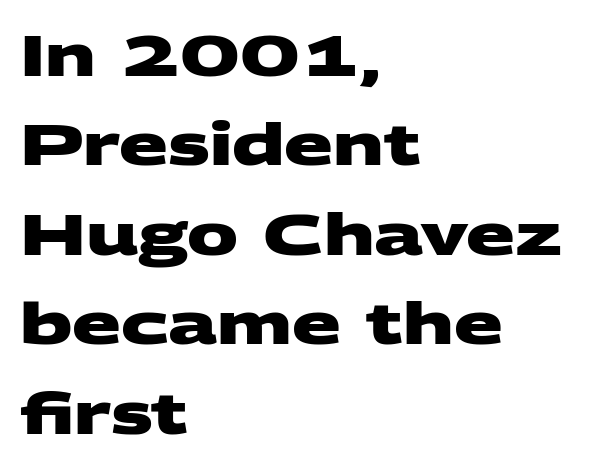
Q: Is the text bold? A: Yes.
Q: Is the typeface a serif or a sans-serif typeface? A: Sans-serif.
Q: Is the text underlined? A: No.
Q: How is the paragraph aligned? A: Left-aligned.
Q: Is the spacing between letters normal or unusually wide? A: Normal.
Q: Is the spacing between lines tight, normal or loose? A: Normal.
Q: Width (condensed, normal, or wide)? A: Wide.
Q: Stroke contrast? A: Medium.
Q: x-height? A: Large.
Q: Monospaced? A: No.
